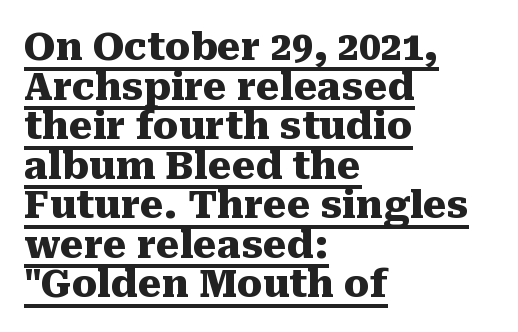
The image shows 38 px heavy serif type, upright; set left-aligned, tight line spacing (1.04x), normal letter spacing, underlined; medium stroke contrast and a medium x-height.
